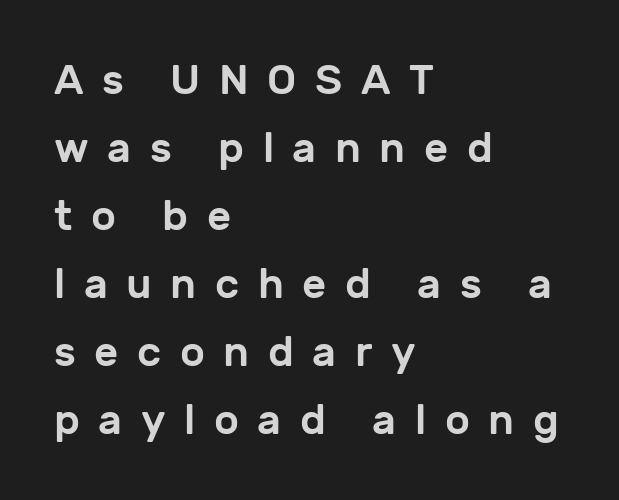
Layout note: lines flush left. Any mark beneath the type? The region is blank. Every character sits straight up, as roman type does. There is plenty of visible air inserted between adjacent glyphs.
